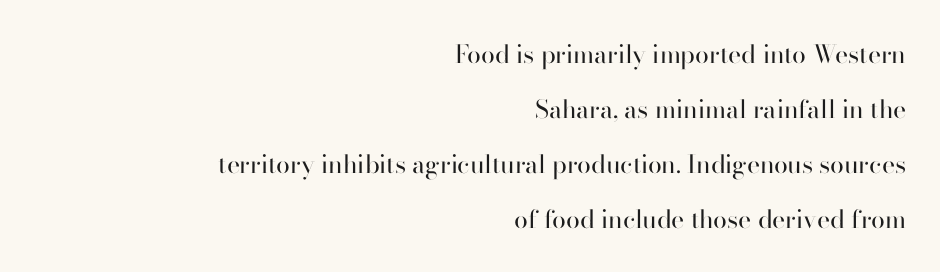
{"italic": "no", "bold": "no", "underline": "no", "align": "right", "line_spacing": "loose", "line_spacing_ratio": 2.2, "letter_spacing": "normal", "letter_spacing_em": 0.0, "glyph_px": 25}
